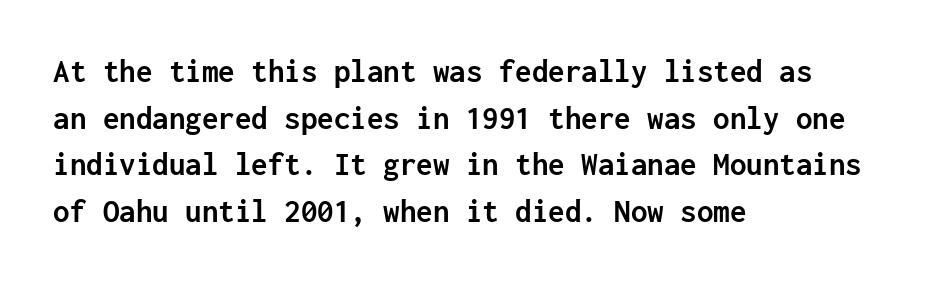
{"serif": "no", "italic": "no", "bold": "yes", "weight": "semibold", "width": "normal", "stroke_contrast": "low", "x_height": "medium", "monospaced": "yes", "underline": "no", "align": "left", "line_spacing": "normal", "line_spacing_ratio": 1.41, "letter_spacing": "normal", "letter_spacing_em": 0.0, "glyph_px": 33}
